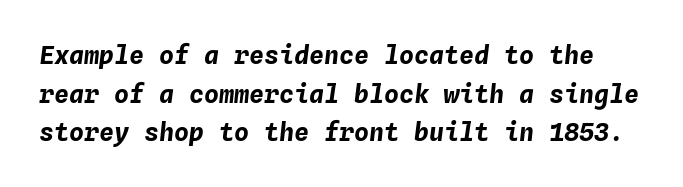
Q: Is the text bold? A: Yes.
Q: Is the text italic (slanted)? A: Yes, it leans right by about 4 degrees.
Q: Is the text underlined? A: No.
Q: Is the spacing between letters normal or unusually wide? A: Normal.
Q: Is the spacing between lines tight, normal or loose? A: Normal.
